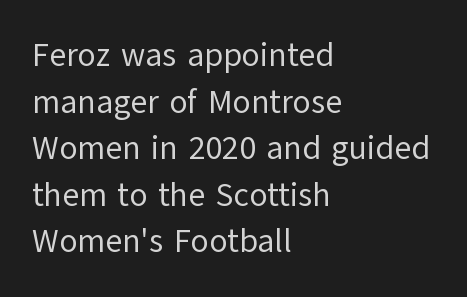
{"serif": "no", "italic": "no", "bold": "no", "weight": "regular", "width": "normal", "stroke_contrast": "low", "x_height": "medium", "monospaced": "no", "underline": "no", "align": "left", "line_spacing": "normal", "line_spacing_ratio": 1.41, "letter_spacing": "normal", "letter_spacing_em": 0.0, "glyph_px": 33}
